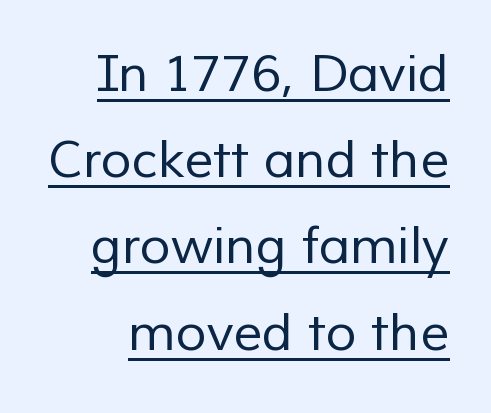
Q: Is the text bold? A: No.
Q: Is the typeface a serif or a sans-serif typeface? A: Sans-serif.
Q: Is the text underlined? A: Yes.
Q: Is the spacing between letters normal or unusually wide? A: Normal.
Q: Is the spacing between lines tight, normal or loose? A: Normal.
Q: Width (condensed, normal, or wide)? A: Normal.
Q: Stroke contrast? A: Low.
Q: x-height? A: Medium.
Q: Monospaced? A: No.
